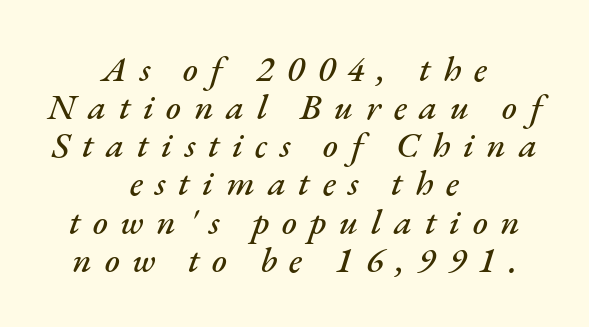
Q: Is the text italic (slanted)? A: Yes, it leans right by about 17 degrees.
Q: Is the text underlined? A: No.
Q: How is the paragraph aligned? A: Centered.
Q: Is the spacing between letters normal or unusually wide? A: Unusually wide.
Q: Is the spacing between lines tight, normal or loose? A: Tight.
Q: Width (condensed, normal, or wide)? A: Normal.
Q: Stroke contrast? A: Medium.
Q: x-height? A: Small.
Q: Monospaced? A: No.
